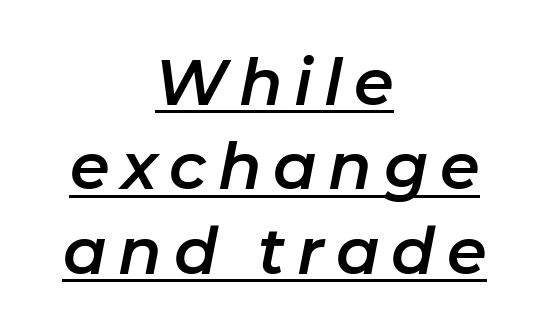
Spacing verdict: proportional, widths tailored to each character. Quick note: underline on. Tall strokes in this sample are angled rather than plumb. Compared with a flush-left layout, this one balances lines on the center instead.
